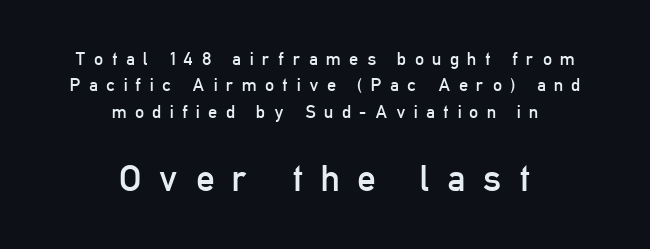
{"serif": "no", "italic": "no", "bold": "no", "weight": "regular", "width": "condensed", "stroke_contrast": "low", "x_height": "medium", "monospaced": "no", "underline": "no", "align": "center", "line_spacing": "normal", "line_spacing_ratio": 1.46, "letter_spacing": "wide", "letter_spacing_em": 0.47, "larger_block": "second", "size_ratio": 2.06, "glyph_px": 37}
